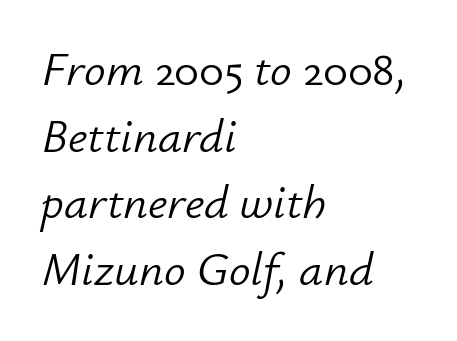
Varying glyph widths throughout — classic text-font behaviour. Counters stay open thanks to moderate or lighter strokes. Inter-character spacing is left at the font's built-in metrics. Type without underlining. The rag falls on the right side of this text block.
